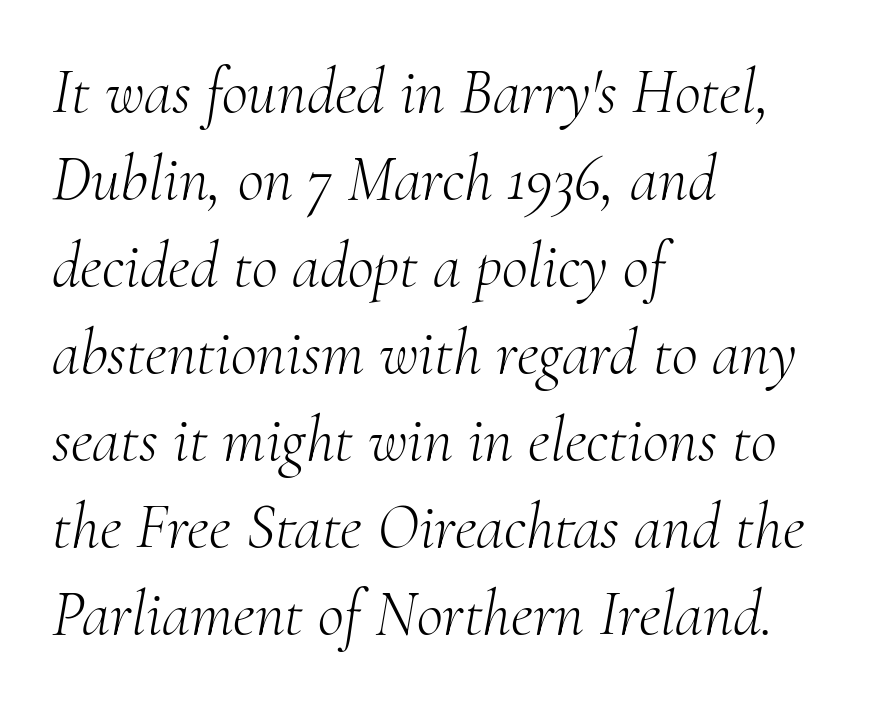
Q: Is the text bold? A: No.
Q: Is the text italic (slanted)? A: Yes, it leans right by about 10 degrees.
Q: Is the typeface a serif or a sans-serif typeface? A: Serif.
Q: Is the text underlined? A: No.
Q: How is the paragraph aligned? A: Left-aligned.
Q: Is the spacing between letters normal or unusually wide? A: Normal.
Q: Is the spacing between lines tight, normal or loose? A: Normal.
Q: Width (condensed, normal, or wide)? A: Normal.
Q: Stroke contrast? A: Medium.
Q: x-height? A: Small.
Q: Monospaced? A: No.
